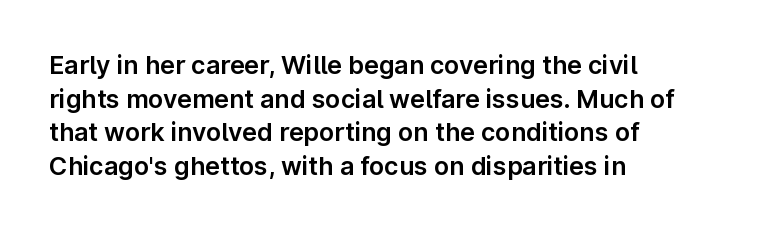
Caption: multi-line text, flush left, ragged right. The font's upright variant was chosen for this text. What stands out about the letter spacing? Nothing — it is the standard amount. Has an underline been added? It has not. This block has exactly the height ordinary leading produces.
